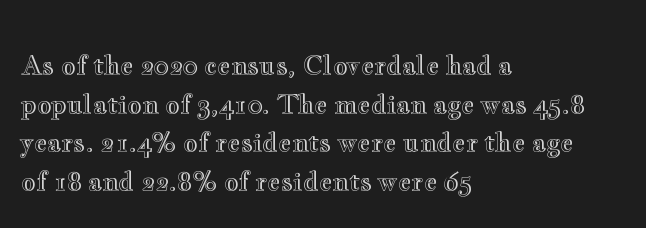
The image shows 25 px text type, upright; set left-aligned, normal line spacing (1.55x), normal letter spacing, not underlined.
